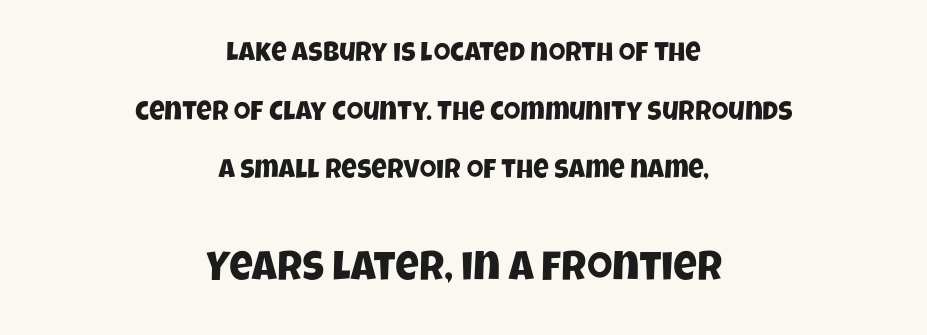
Honestly, there is no underline to notice here at all. The passage shown is typed in a proportional face where columns would drift. The setting favours the middle, as headings and verse often do. The typeface chosen for these lines omits serifs. Top chunk: small. Bottom chunk: large.
